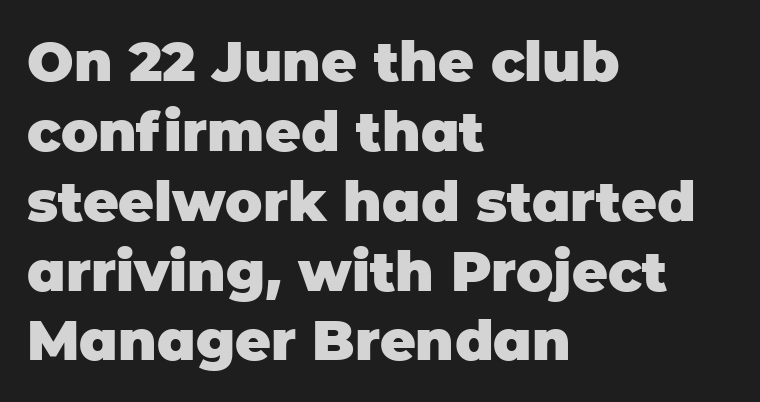
The image shows 55 px heavy sans-serif type, upright; set left-aligned, normal line spacing (1.27x), normal letter spacing, not underlined; low stroke contrast and a large x-height.
